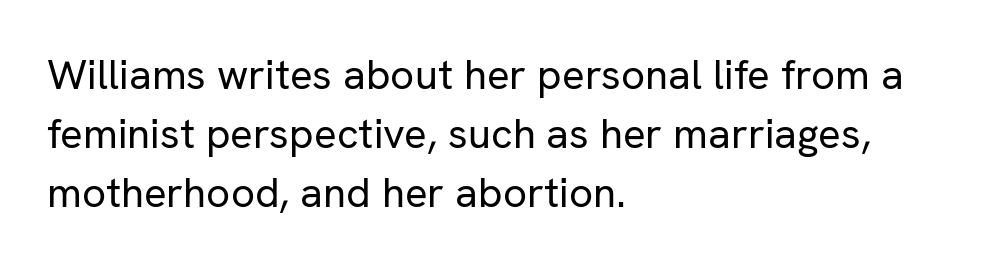
The image shows 42 px regular-weight sans-serif type, upright; set left-aligned, normal line spacing (1.4x), normal letter spacing, not underlined; low stroke contrast and a medium x-height.
